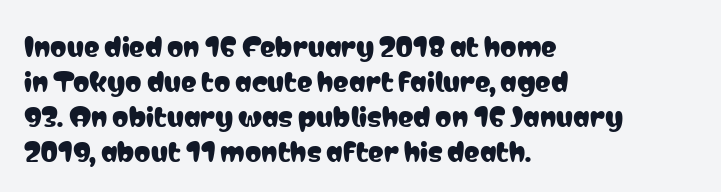
Q: Is the text italic (slanted)? A: No, it is upright.
Q: Is the text underlined? A: No.
Q: How is the paragraph aligned? A: Left-aligned.
Q: Is the spacing between letters normal or unusually wide? A: Normal.
Q: Is the spacing between lines tight, normal or loose? A: Normal.
